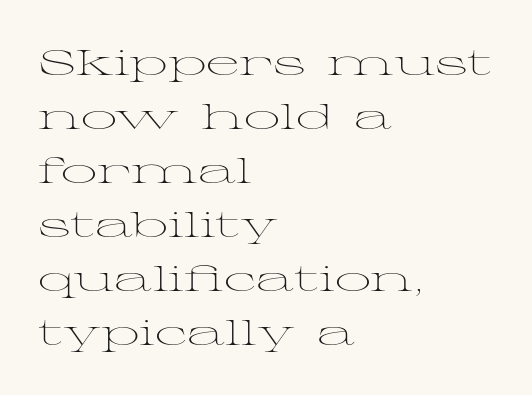
Q: Is the text bold? A: No.
Q: Is the text italic (slanted)? A: No, it is upright.
Q: Is the typeface a serif or a sans-serif typeface? A: Serif.
Q: Is the text underlined? A: No.
Q: How is the paragraph aligned? A: Left-aligned.
Q: Is the spacing between letters normal or unusually wide? A: Normal.
Q: Is the spacing between lines tight, normal or loose? A: Normal.
Q: Width (condensed, normal, or wide)? A: Wide.
Q: Stroke contrast? A: Medium.
Q: x-height? A: Medium.
Q: Monospaced? A: No.
